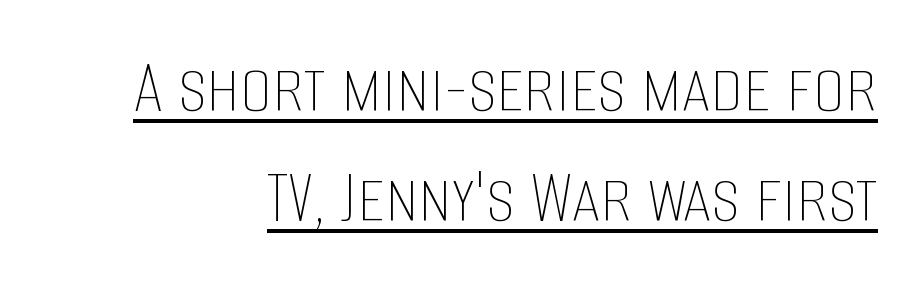
The image shows 80 px thin, condensed type, upright; set normal line spacing (1.37x), normal letter spacing, underlined; low stroke contrast and a large x-height.
